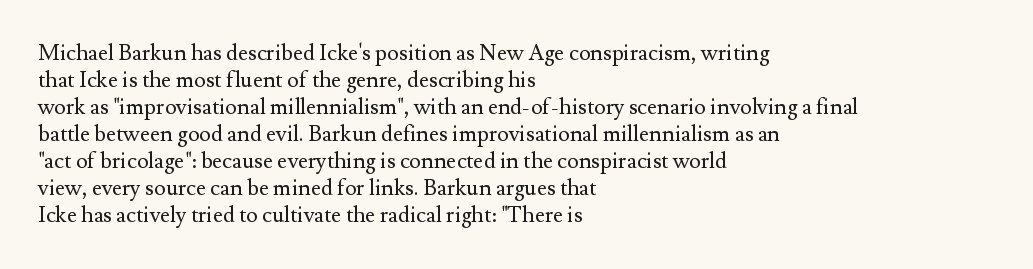
{"italic": "no", "bold": "no", "underline": "no", "align": "left", "line_spacing_ratio": 1.23, "letter_spacing": "normal", "letter_spacing_em": 0.0, "glyph_px": 22}
